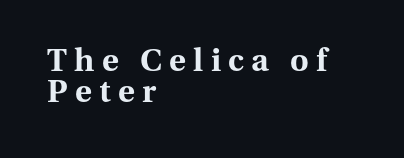
Q: Is the text bold? A: Yes.
Q: Is the text italic (slanted)? A: No, it is upright.
Q: Is the typeface a serif or a sans-serif typeface? A: Serif.
Q: Is the text underlined? A: No.
Q: How is the paragraph aligned? A: Left-aligned.
Q: Is the spacing between letters normal or unusually wide? A: Unusually wide.
Q: Is the spacing between lines tight, normal or loose? A: Tight.
Q: Width (condensed, normal, or wide)? A: Normal.
Q: Stroke contrast? A: Medium.
Q: x-height? A: Medium.
Q: Monospaced? A: No.
